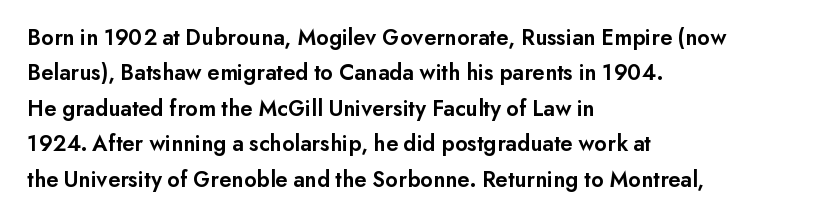
Q: Is the text bold? A: Semi-bold.
Q: Is the text italic (slanted)? A: No, it is upright.
Q: Is the text underlined? A: No.
Q: How is the paragraph aligned? A: Left-aligned.
Q: Is the spacing between letters normal or unusually wide? A: Normal.
Q: Is the spacing between lines tight, normal or loose? A: Normal.
